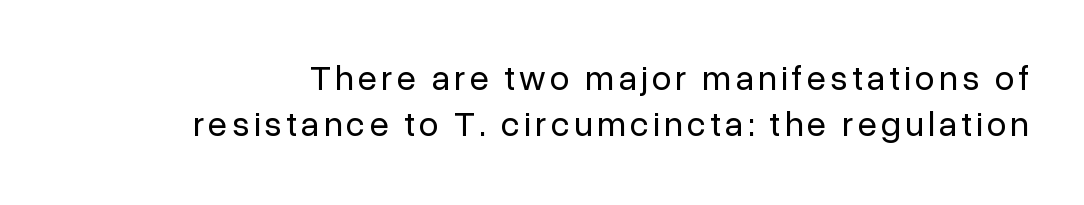
The image shows 35 px regular-weight sans-serif type, upright; set normal line spacing (1.32x), not underlined; low stroke contrast and a medium x-height.
